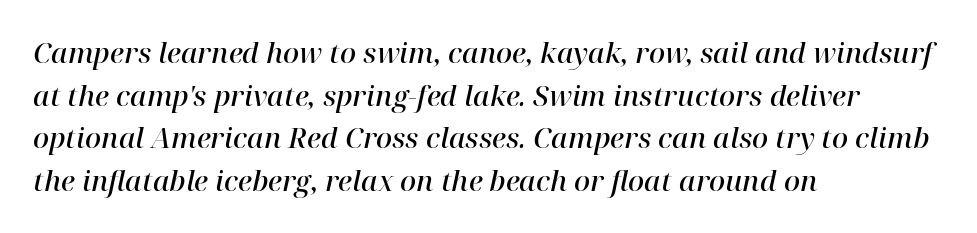
The image shows 28 px semibold serif type, italic (leaning right); set left-aligned, normal line spacing (1.52x), normal letter spacing, not underlined; high stroke contrast and a medium x-height.
